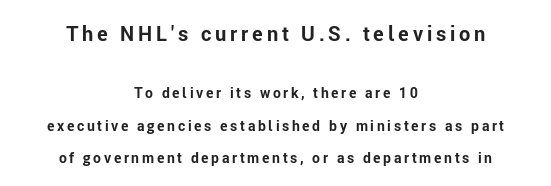
Q: Is the text bold? A: Yes.
Q: Is the text italic (slanted)? A: No, it is upright.
Q: Is the text underlined? A: No.
Q: How is the paragraph aligned? A: Centered.
Q: Is the spacing between lines tight, normal or loose? A: Loose.
Q: Which block of text is set in a larger size, the first (top) or the second (bottom)? A: The first (top) one.
